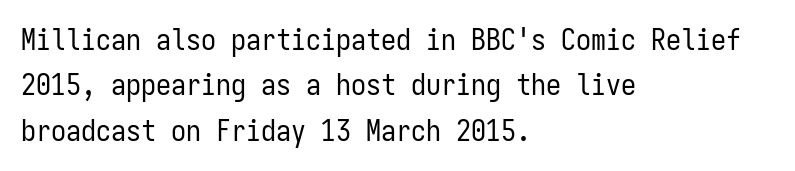
Q: Is the text bold? A: No.
Q: Is the text italic (slanted)? A: No, it is upright.
Q: Is the typeface a serif or a sans-serif typeface? A: Sans-serif.
Q: Is the text underlined? A: No.
Q: How is the paragraph aligned? A: Left-aligned.
Q: Is the spacing between letters normal or unusually wide? A: Normal.
Q: Is the spacing between lines tight, normal or loose? A: Normal.
Q: Width (condensed, normal, or wide)? A: Condensed.
Q: Stroke contrast? A: Low.
Q: x-height? A: Medium.
Q: Monospaced? A: Yes.
